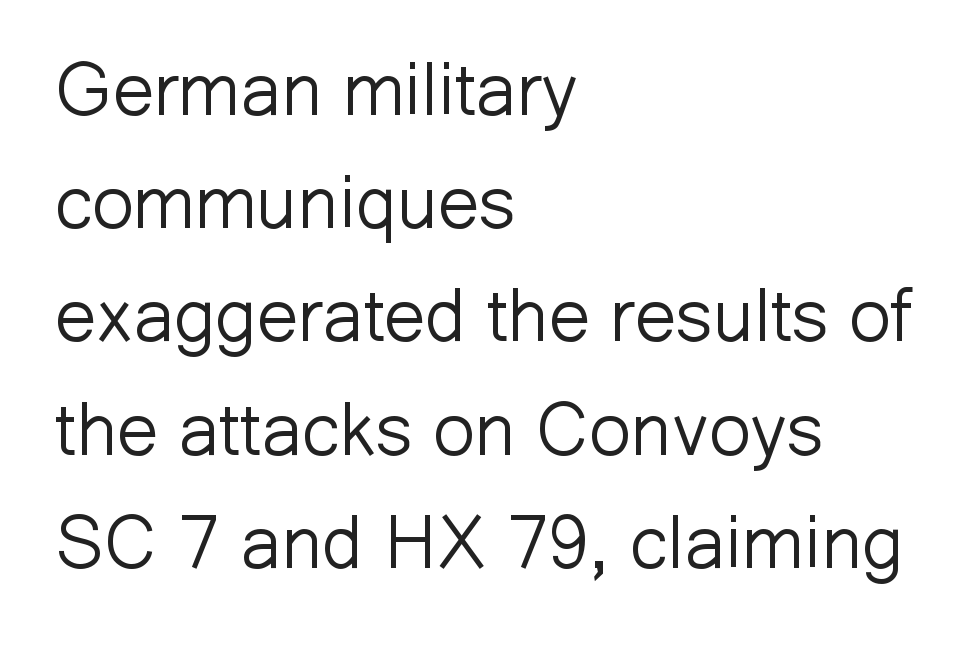
The image shows 74 px light sans-serif type, upright; set left-aligned, normal line spacing (1.53x), normal letter spacing, not underlined; low stroke contrast and a medium x-height.
